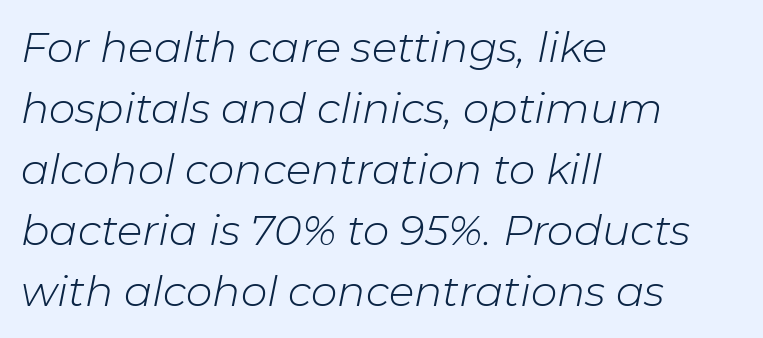
The image shows 42 px light type, italic (leaning right); set left-aligned, normal line spacing (1.45x), normal letter spacing, not underlined; low stroke contrast and a medium x-height.
